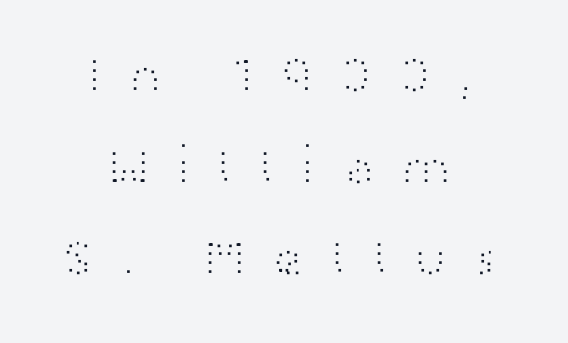
The image shows 53 px light, wide sans-serif type, upright; set centered, line spacing 1.73x, unusually wide letter spacing (+0.45 em), not underlined; high stroke contrast and a medium x-height.
